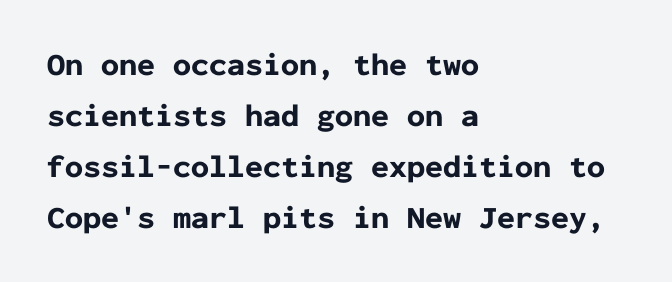
Interline gaps are of average width in this sample. Descenders hang freely into open space. The lettering stays uniformly vertical, giving the passage a roman look. There is no visible air inserted between adjacent glyphs.
